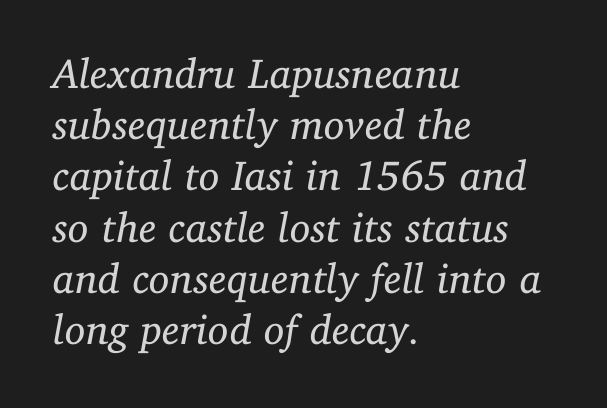
A classic flush-left, rag-right setting is used for this passage. The whole block is typeset with a tilt. Caption: standard tracking, unaltered. Vertical stems look standard width or narrower in stroke.
